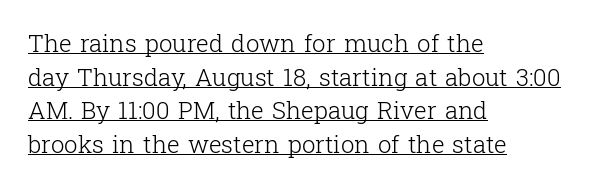
{"italic": "no", "bold": "no", "underline": "yes", "align": "left", "line_spacing": "normal", "line_spacing_ratio": 1.4, "letter_spacing": "normal", "letter_spacing_em": 0.0, "glyph_px": 24}
